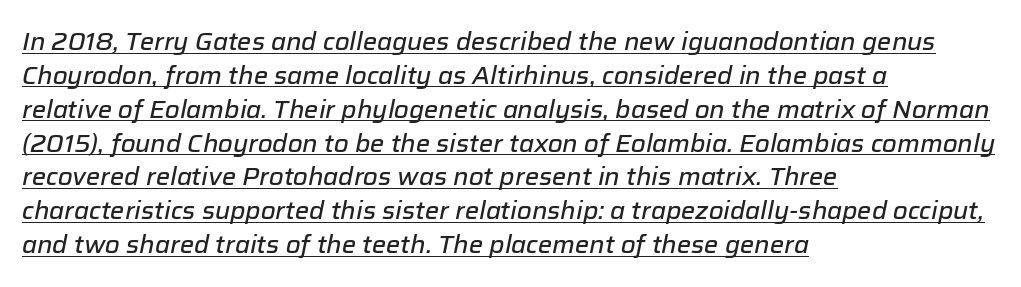
{"italic": "yes", "lean": "right", "slant_degrees": 12, "underline": "yes", "align": "left", "line_spacing": "normal", "line_spacing_ratio": 1.41, "letter_spacing": "normal", "letter_spacing_em": 0.0, "glyph_px": 24}
